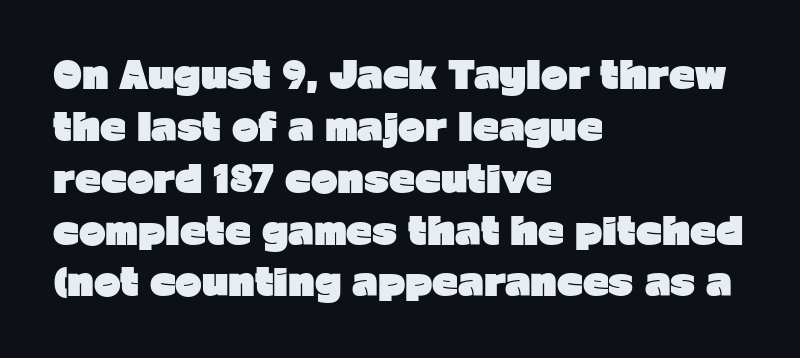
The image shows 36 px heavy sans-serif type, upright; set left-aligned, normal line spacing (1.44x), normal letter spacing, not underlined; low stroke contrast and a medium x-height.
